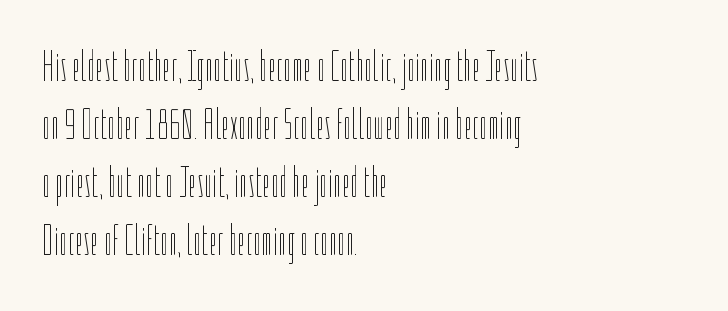
This rendering uses left alignment, leaving the right contour irregular. The rendering uses a moderate line-height, typical for paragraphs. Weight: regular or lighter. The words here are not underlined.
